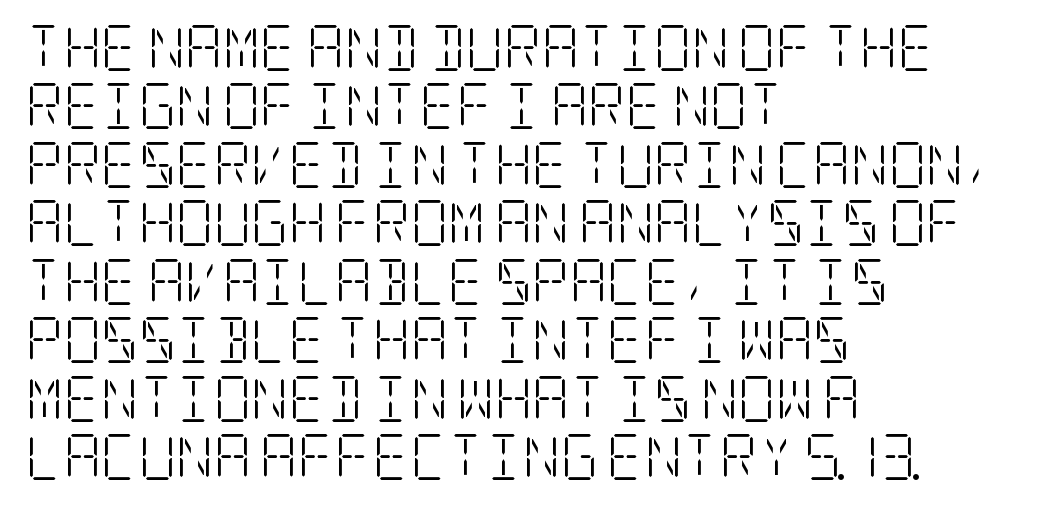
{"serif": "yes", "italic": "no", "bold": "no", "weight": "light", "width": "condensed", "stroke_contrast": "low", "x_height": "large", "underline": "no", "align": "left", "line_spacing": "normal", "line_spacing_ratio": 1.27, "letter_spacing": "normal", "letter_spacing_em": 0.0, "glyph_px": 46}
